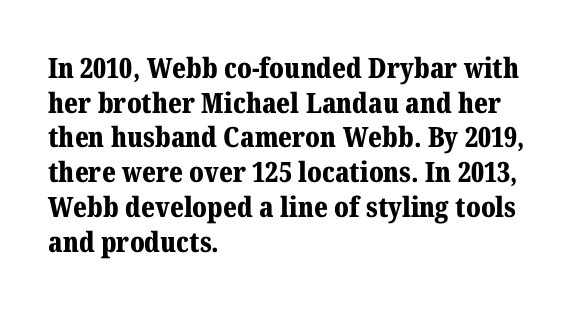
The image shows 28 px bold serif type, upright; set left-aligned, line spacing 1.24x, normal letter spacing, not underlined; medium stroke contrast and a medium x-height.
